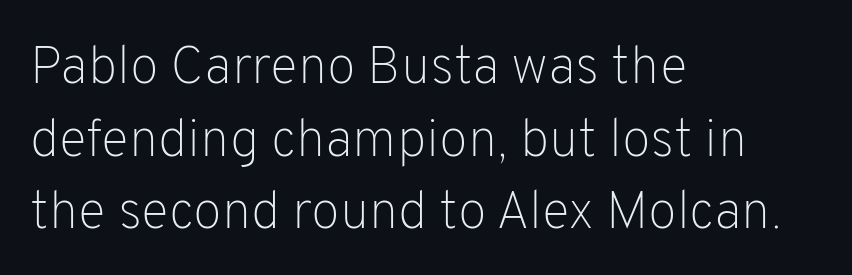
The letters carry no serifs — their stems end cleanly without finishing strokes. This is roman type, the default non-slanted kind. Beneath every word, the page is bare. These lines are rendered in a variable-pitch font. Unbolded letterforms with no extra heft. The gaps between neighbouring characters are ordinary and unremarkable.
